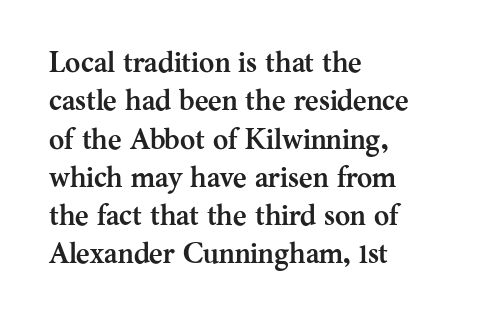
Q: Is the text bold? A: Yes.
Q: Is the text italic (slanted)? A: No, it is upright.
Q: Is the typeface a serif or a sans-serif typeface? A: Serif.
Q: Is the text underlined? A: No.
Q: How is the paragraph aligned? A: Left-aligned.
Q: Is the spacing between letters normal or unusually wide? A: Normal.
Q: Is the spacing between lines tight, normal or loose? A: Normal.
Q: Width (condensed, normal, or wide)? A: Normal.
Q: Stroke contrast? A: Medium.
Q: x-height? A: Medium.
Q: Monospaced? A: No.
